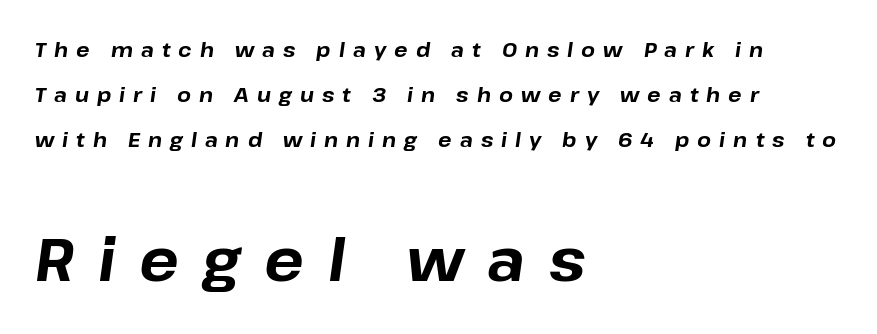
The image shows 59 px bold type, italic (leaning right); set left-aligned, loose line spacing (2.25x), unusually wide letter spacing (+0.4 em), not underlined; the second (bottom) block is 2.95x larger; low stroke contrast and a medium x-height.
